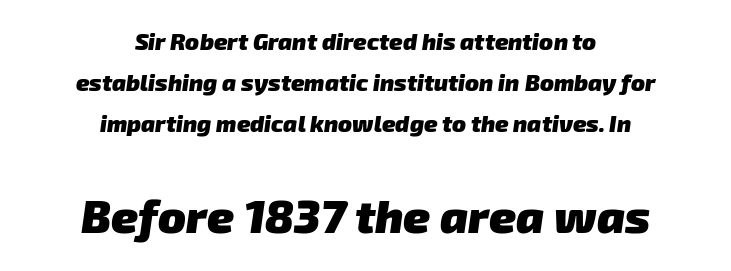
The image shows 46 px heavy sans-serif type; set centered, line spacing 1.79x, normal letter spacing, not underlined; the second (bottom) block is 2.0x larger; low stroke contrast and a medium x-height.
